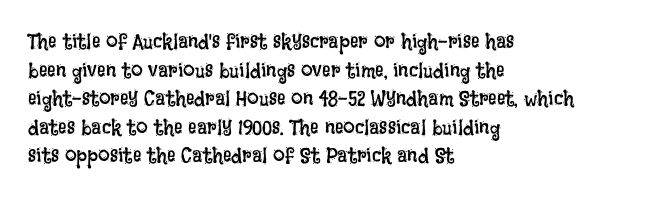
Line beginnings align vertically; line endings do not. Whoever set this chose a conventional vertical rhythm. Stroke mass is kept to a normal reading level or below. Nobody touched the tracking dial on this one.
